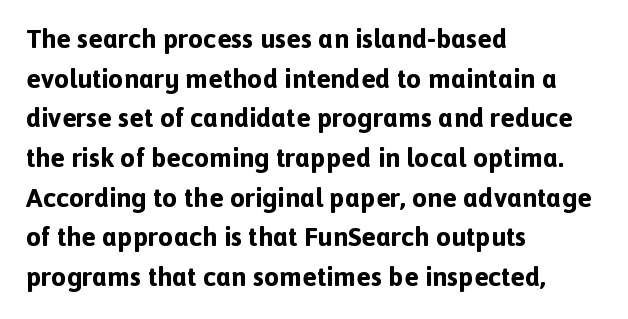
Q: Is the text bold? A: Yes.
Q: Is the text italic (slanted)? A: No, it is upright.
Q: Is the text underlined? A: No.
Q: How is the paragraph aligned? A: Left-aligned.
Q: Is the spacing between letters normal or unusually wide? A: Normal.
Q: Is the spacing between lines tight, normal or loose? A: Normal.
